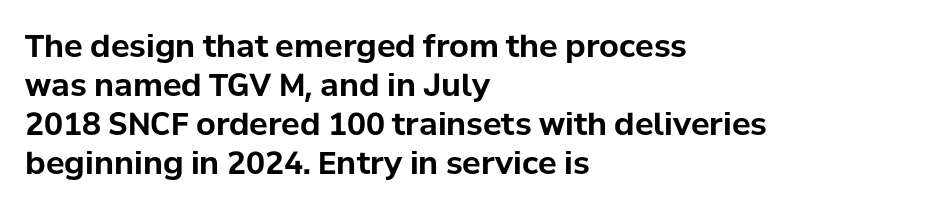
The image shows 31 px bold sans-serif type, upright; set left-aligned, normal line spacing (1.26x), normal letter spacing, not underlined; low stroke contrast and a medium x-height.
